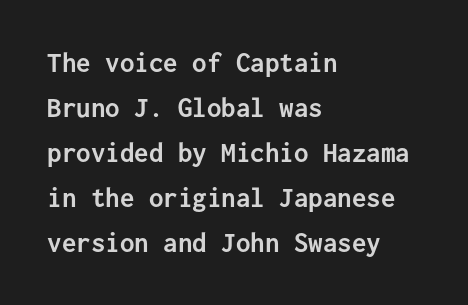
The image shows 29 px semibold sans-serif type, upright, monospaced; set left-aligned, normal line spacing (1.55x), normal letter spacing, not underlined; low stroke contrast and a medium x-height.
